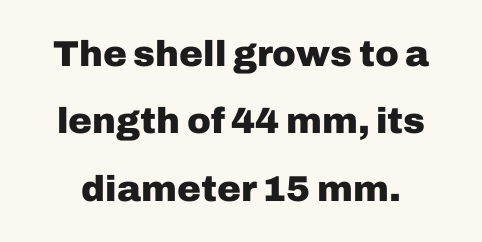
Q: Is the text bold? A: Yes.
Q: Is the text italic (slanted)? A: No, it is upright.
Q: Is the typeface a serif or a sans-serif typeface? A: Sans-serif.
Q: Is the text underlined? A: No.
Q: Is the spacing between letters normal or unusually wide? A: Normal.
Q: Width (condensed, normal, or wide)? A: Normal.
Q: Stroke contrast? A: Low.
Q: x-height? A: Medium.
Q: Monospaced? A: No.
